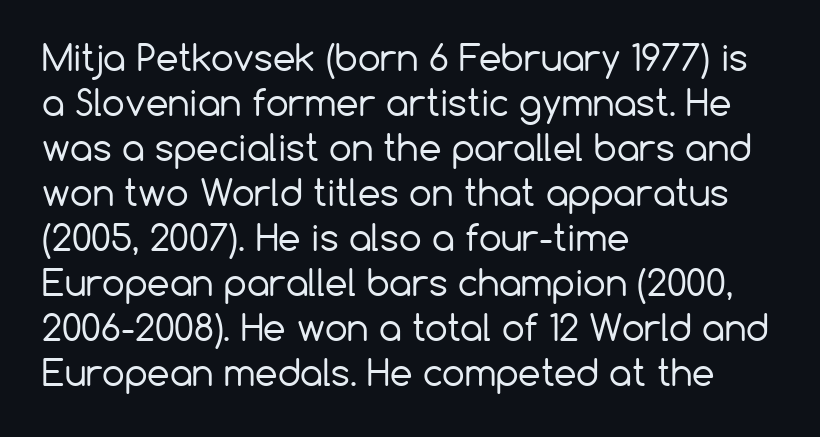
Left-aligned paragraph, ragged on the right. The space between consecutive lines is moderate. Upright lettering throughout. Words appear dense and cohesive because spacing is normal. Nope, no serifs anywhere on these letters.
